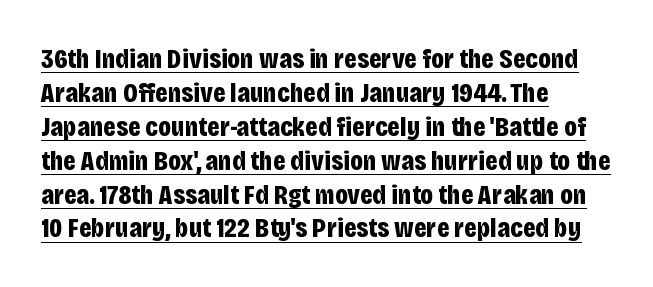
The image shows 28 px bold, condensed sans-serif type, upright; set left-aligned, line spacing 1.21x, normal letter spacing, underlined; low stroke contrast and a large x-height.
